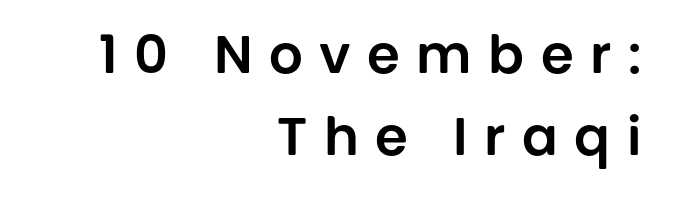
The image shows 53 px sans-serif type, upright; set right-aligned, normal line spacing (1.55x), unusually wide letter spacing (+0.31 em), not underlined; low stroke contrast and a large x-height.
